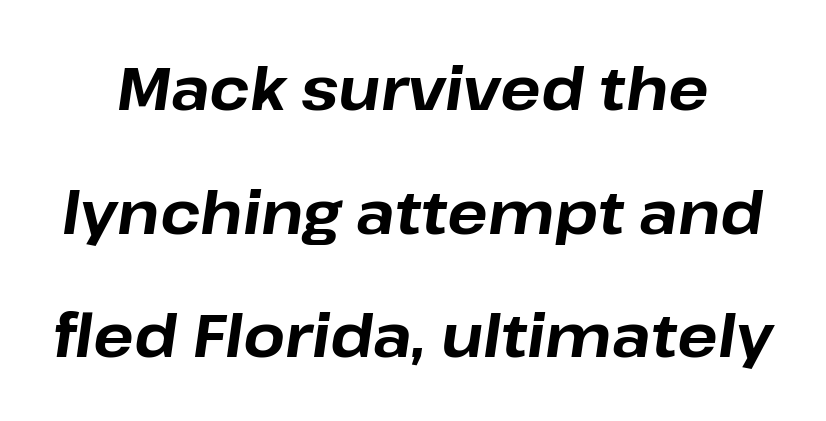
The image shows 60 px bold type, italic (leaning right); set loose line spacing (2.06x), normal letter spacing, not underlined; low stroke contrast and a medium x-height.
